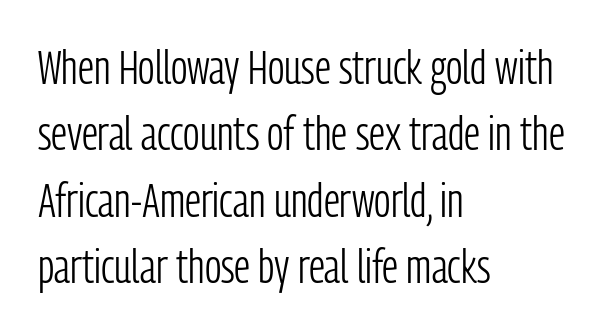
Varying glyph widths throughout — classic text-font behaviour. No chunkiness to these letters — they're not bold. The ragged edge is on the right, which tells us the setting is flush left. Spacing between characters is what you'd get straight out of the box.
